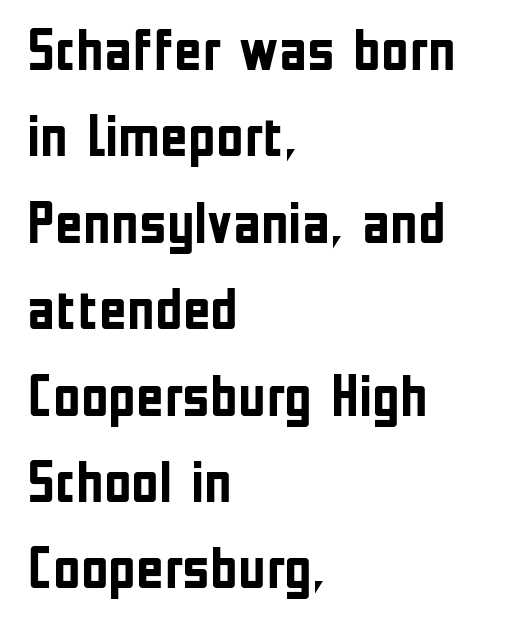
Looks like regular typesetting: each glyph gets only the width it needs. Spacing between characters is what you'd get straight out of the box. Upright lettering throughout. Descender tails drop into unmarked territory. Leading matches the norm, producing a regular column.
